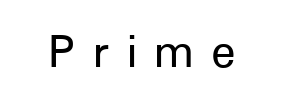
Q: Is the text italic (slanted)? A: No, it is upright.
Q: Is the typeface a serif or a sans-serif typeface? A: Sans-serif.
Q: Is the text underlined? A: No.
Q: How is the paragraph aligned? A: Centered.
Q: Is the spacing between letters normal or unusually wide? A: Unusually wide.
Q: Width (condensed, normal, or wide)? A: Normal.
Q: Stroke contrast? A: Low.
Q: x-height? A: Medium.
Q: Monospaced? A: No.
